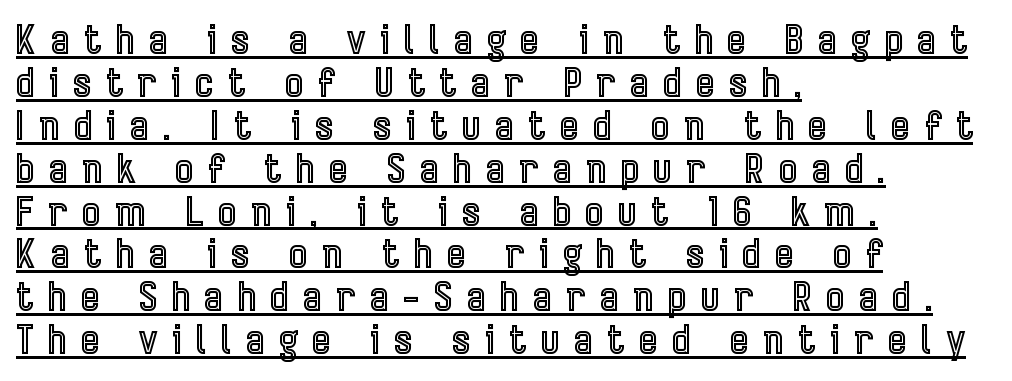
The image shows 39 px condensed type, upright; set left-aligned, tight line spacing (1.1x), unusually wide letter spacing (+0.38 em), underlined; a medium x-height.
